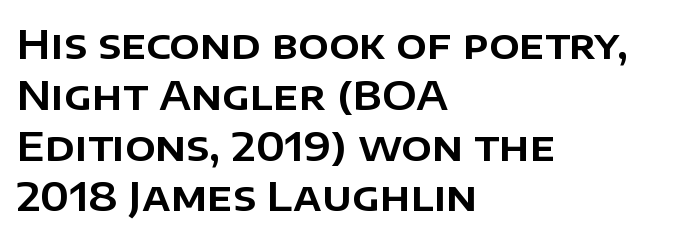
{"serif": "no", "italic": "no", "width": "normal", "stroke_contrast": "low", "x_height": "large", "monospaced": "no", "underline": "no", "align": "left", "line_spacing": "normal", "line_spacing_ratio": 1.27, "letter_spacing": "normal", "letter_spacing_em": 0.0, "glyph_px": 40}
